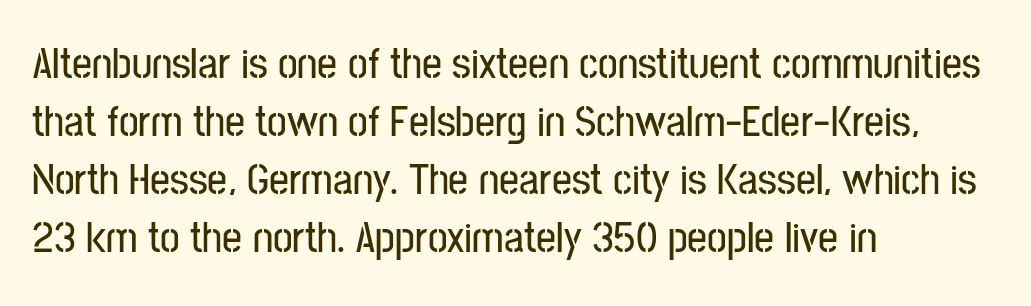
Quick note: underline off. Type style note: lacks serifs. Observe the ordinary spacing: letters are neighbours, not strangers. One-word summary of the alignment: left. Designer's note — italics off, roman on. The face used here is proportionally spaced, like ordinary book or web type.
